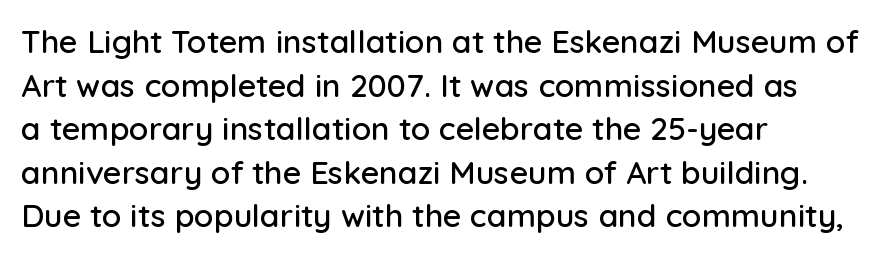
Spacing verdict: proportional, widths tailored to each character. Horizontally, the lines are justified to the leading edge only. The words here are not underlined. Spacing between characters is what you'd get straight out of the box. The lettering holds an erect, upright posture throughout. The face used here is a sans, in the tradition of grotesques and geometrics.
